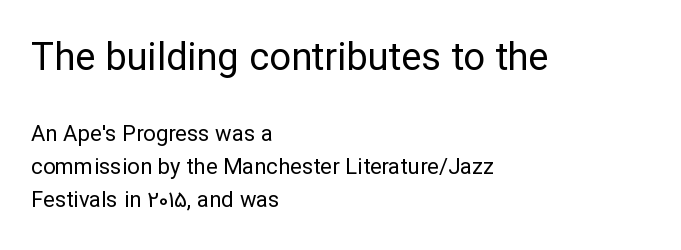
The image shows 38 px regular-weight sans-serif type, upright; set left-aligned, normal line spacing (1.49x), normal letter spacing, not underlined; the first (top) block is 1.73x larger; low stroke contrast and a medium x-height.
